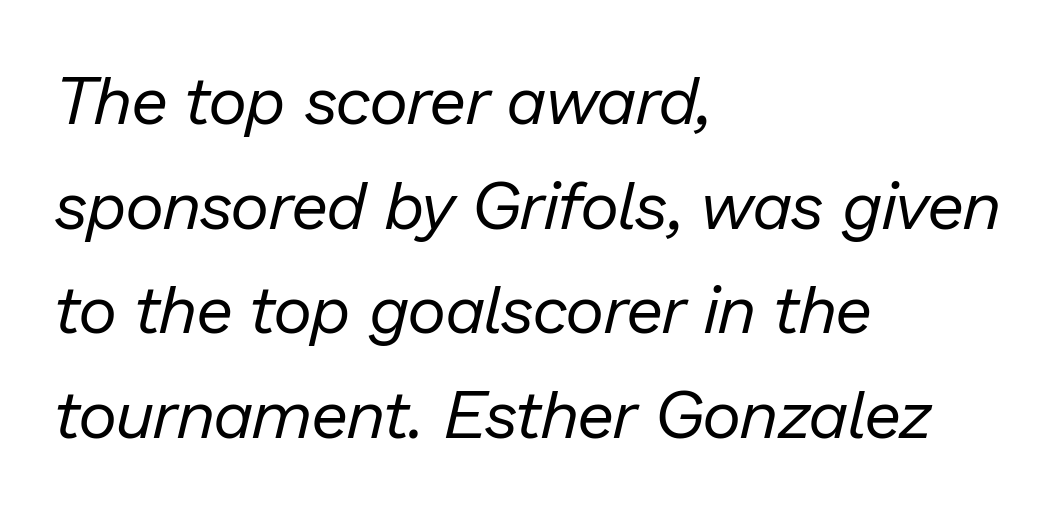
Varying glyph widths throughout — classic text-font behaviour. Just letters on the line, the space beneath them empty. The typeface has the unassuming heft of standard copy or less. Leading matches the norm, producing a regular column.
